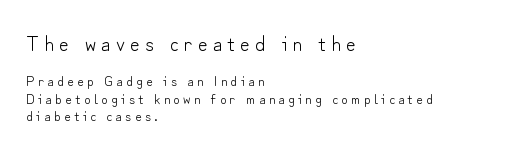
The image shows 21 px text type, upright; set left-aligned, normal line spacing (1.25x), unusually wide letter spacing (+0.25 em), not underlined; the first (top) block is 1.5x larger.
